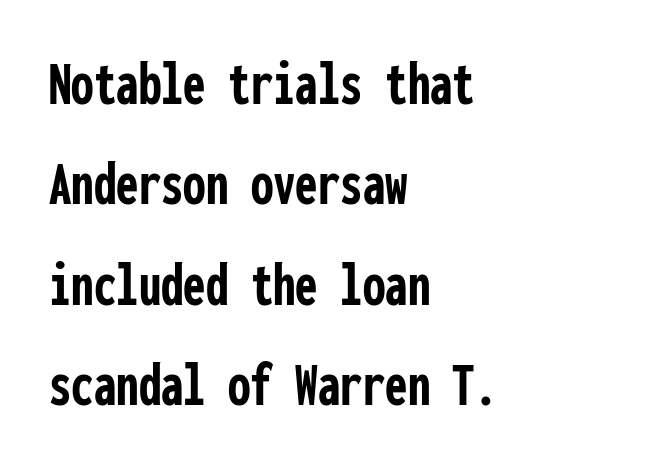
Q: Is the text bold? A: Yes.
Q: Is the text italic (slanted)? A: No, it is upright.
Q: Is the typeface a serif or a sans-serif typeface? A: Sans-serif.
Q: Is the text underlined? A: No.
Q: How is the paragraph aligned? A: Left-aligned.
Q: Is the spacing between letters normal or unusually wide? A: Normal.
Q: Is the spacing between lines tight, normal or loose? A: Normal.
Q: Width (condensed, normal, or wide)? A: Condensed.
Q: Stroke contrast? A: Low.
Q: x-height? A: Medium.
Q: Monospaced? A: Yes.
